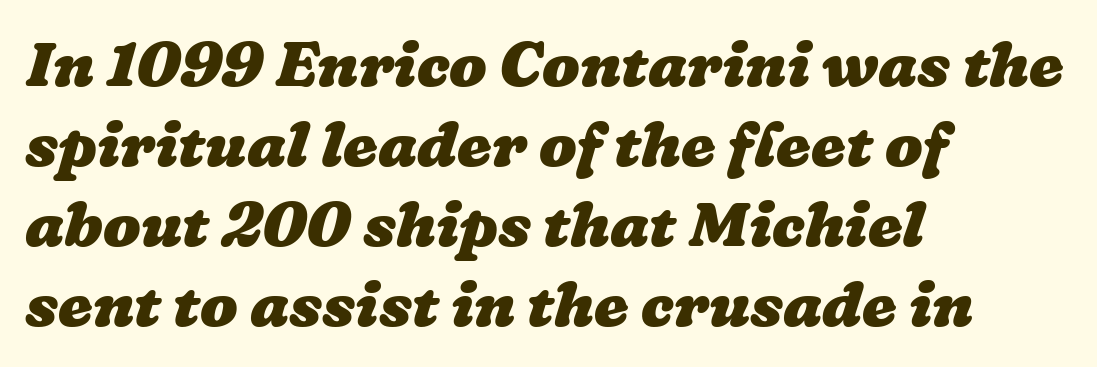
Q: Is the text bold? A: Yes.
Q: Is the text underlined? A: No.
Q: How is the paragraph aligned? A: Left-aligned.
Q: Is the spacing between letters normal or unusually wide? A: Normal.
Q: Is the spacing between lines tight, normal or loose? A: Normal.
Q: Width (condensed, normal, or wide)? A: Wide.
Q: Stroke contrast? A: Low.
Q: x-height? A: Medium.
Q: Monospaced? A: No.
